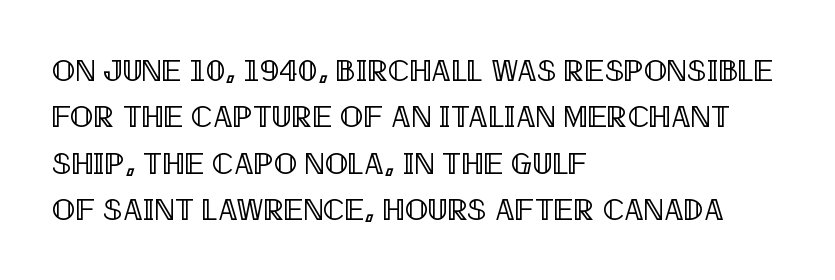
Q: Is the text italic (slanted)? A: No, it is upright.
Q: Is the text underlined? A: No.
Q: How is the paragraph aligned? A: Left-aligned.
Q: Is the spacing between letters normal or unusually wide? A: Normal.
Q: Is the spacing between lines tight, normal or loose? A: Normal.
Q: Width (condensed, normal, or wide)? A: Condensed.
Q: x-height? A: Large.
Q: Monospaced? A: No.
